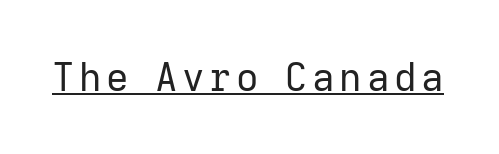
{"serif": "no", "italic": "no", "bold": "no", "weight": "regular", "width": "normal", "stroke_contrast": "low", "x_height": "medium", "monospaced": "no", "underline": "yes", "glyph_px": 39}
